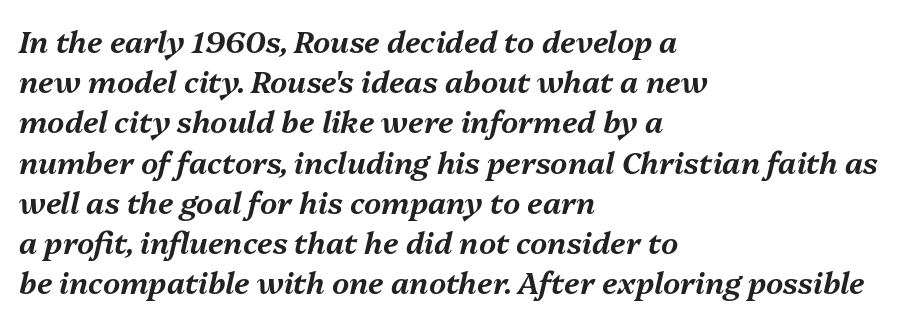
{"italic": "yes", "lean": "right", "slant_degrees": 13, "width": "normal", "stroke_contrast": "medium", "x_height": "medium", "monospaced": "no", "underline": "no", "align": "left", "line_spacing": "normal", "line_spacing_ratio": 1.34, "letter_spacing": "normal", "letter_spacing_em": 0.0, "glyph_px": 30}
